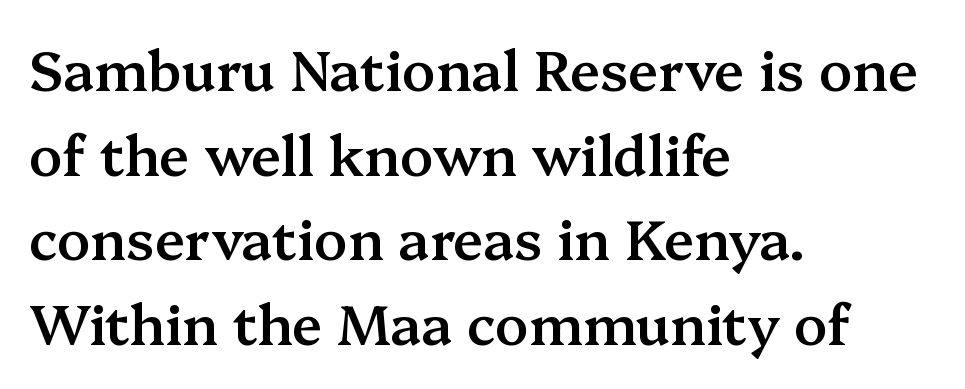
{"serif": "yes", "italic": "no", "bold": "semi", "weight": "semibold", "width": "normal", "stroke_contrast": "medium", "x_height": "medium", "monospaced": "no", "underline": "no", "align": "left", "line_spacing": "normal", "line_spacing_ratio": 1.54, "letter_spacing": "normal", "letter_spacing_em": 0.0, "glyph_px": 55}
